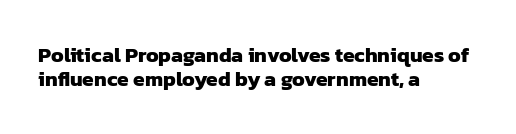
{"bold": "yes", "underline": "no", "align": "left", "line_spacing": "tight", "line_spacing_ratio": 1.15, "letter_spacing": "normal", "letter_spacing_em": 0.0, "glyph_px": 21}
